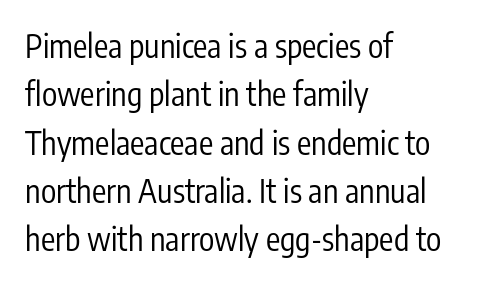
Q: Is the text bold? A: No.
Q: Is the text italic (slanted)? A: No, it is upright.
Q: Is the typeface a serif or a sans-serif typeface? A: Sans-serif.
Q: Is the text underlined? A: No.
Q: How is the paragraph aligned? A: Left-aligned.
Q: Is the spacing between letters normal or unusually wide? A: Normal.
Q: Is the spacing between lines tight, normal or loose? A: Normal.
Q: Width (condensed, normal, or wide)? A: Condensed.
Q: Stroke contrast? A: Low.
Q: x-height? A: Medium.
Q: Monospaced? A: No.
